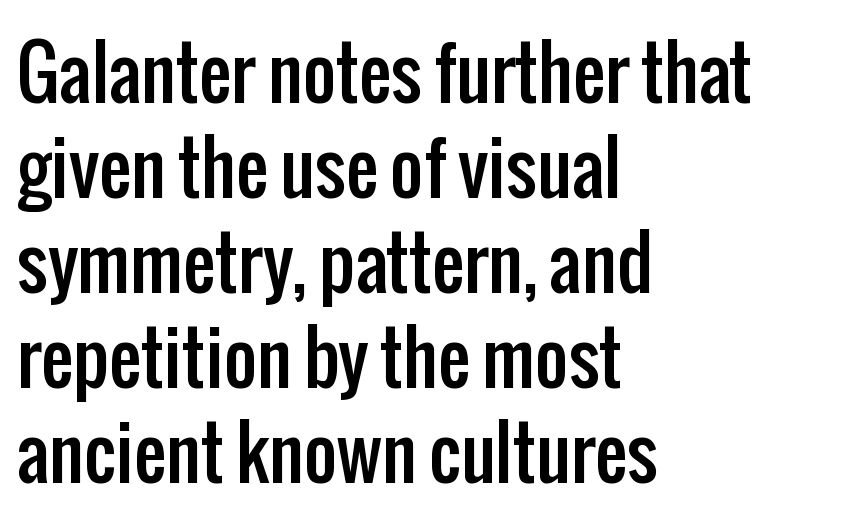
The image shows 72 px condensed sans-serif type, upright; set left-aligned, normal line spacing (1.32x), normal letter spacing, not underlined; low stroke contrast and a medium x-height.
